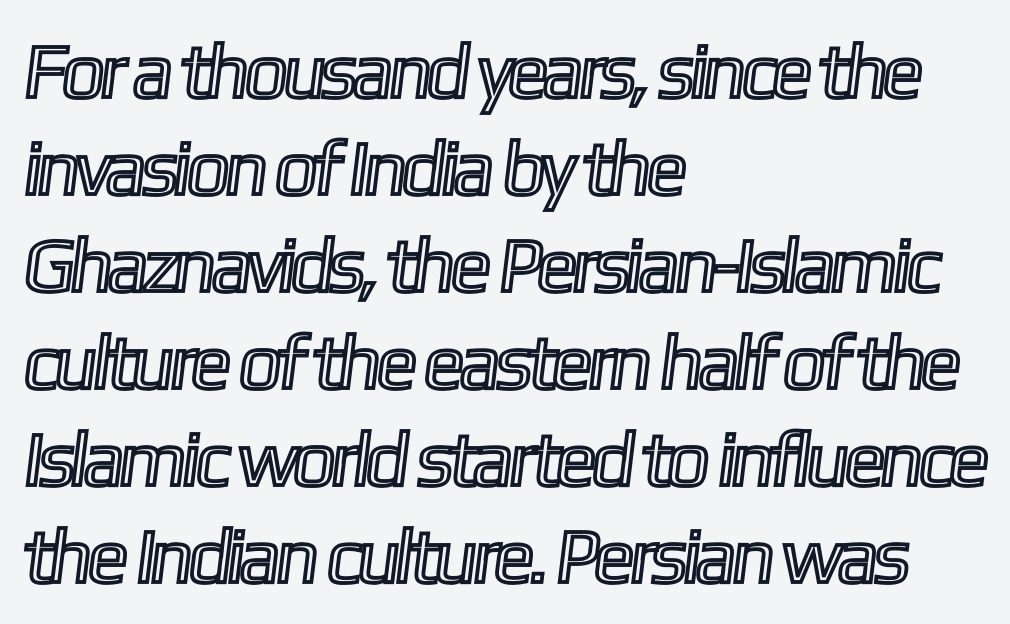
The glyphs are unaccompanied by any horizontal stroke below them. Note the varied advance widths — an 'i' is clearly narrower than an 'm'. Regarding leading, the lines here are spaced in the standard way. Short note: letters normally spaced. The ragged edge is on the right, which tells us the setting is flush left.
